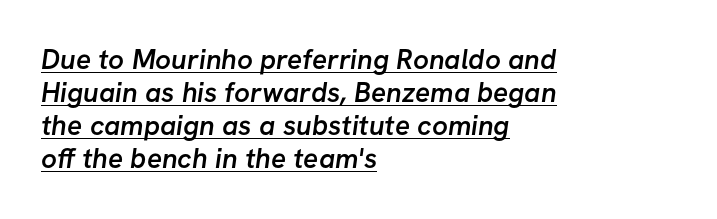
Alignment: flush left. Looks like someone drew a line under every word here. Character widths vary here, with narrow letters taking less room than wide ones. Classification — sans serif. Typesetter's note: demi weight, one step under bold. Compared with typical body copy, the letter spacing here is the same.
